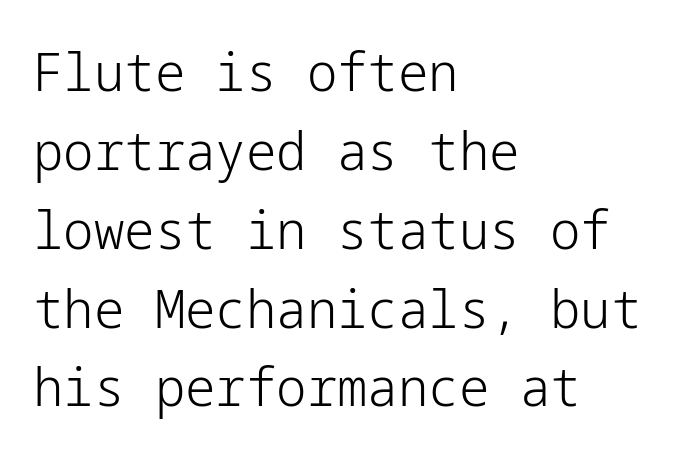
The image shows 54 px light sans-serif type, upright; set left-aligned, normal line spacing (1.46x), normal letter spacing, not underlined; low stroke contrast and a medium x-height.
